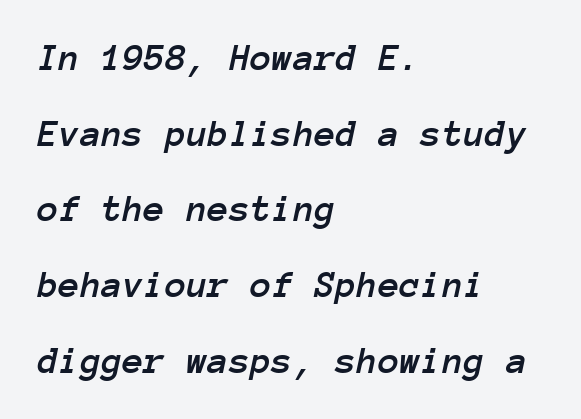
The image shows 39 px text type, italic (leaning right), monospaced; set left-aligned, loose line spacing (1.94x), normal letter spacing, not underlined; low stroke contrast and a medium x-height.
